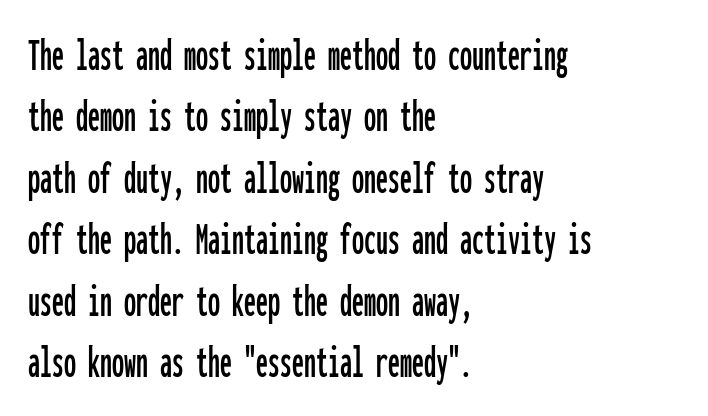
The image shows 48 px condensed sans-serif type, upright, monospaced; set left-aligned, normal line spacing (1.28x), normal letter spacing, not underlined; low stroke contrast and a medium x-height.
